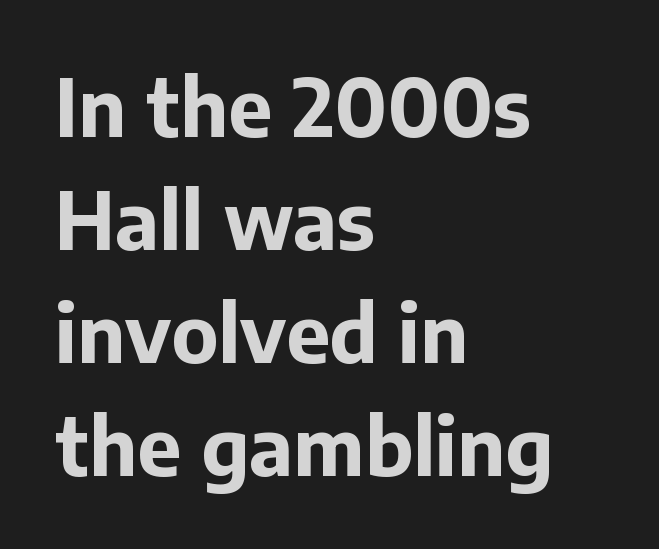
The image shows 79 px bold sans-serif type, upright; set left-aligned, normal line spacing (1.43x), normal letter spacing, not underlined; low stroke contrast and a medium x-height.
